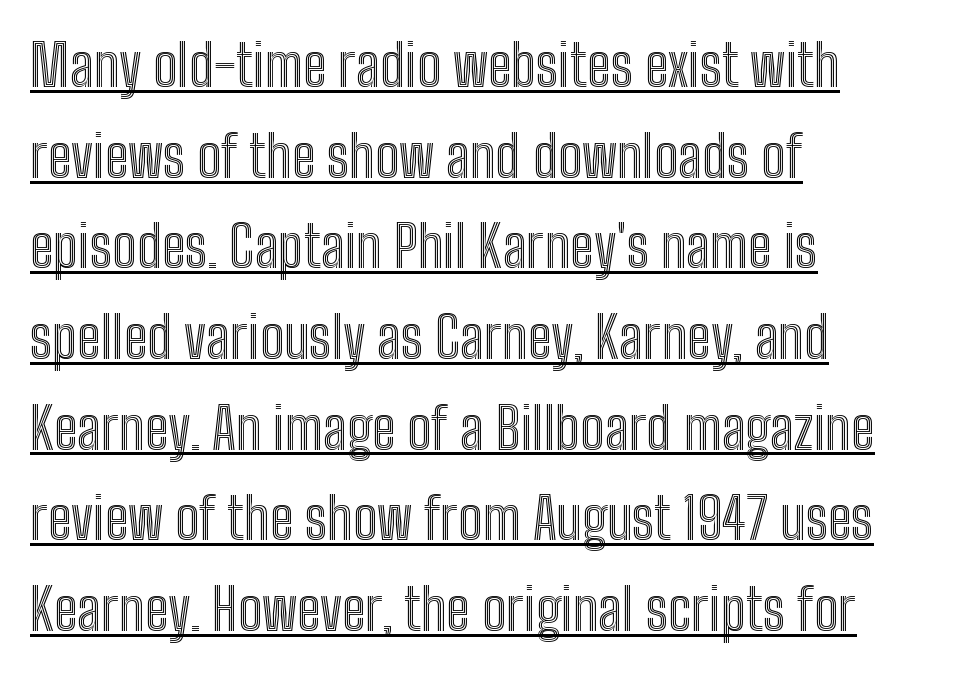
The image shows 57 px condensed type, upright; set left-aligned, normal line spacing (1.59x), normal letter spacing, underlined; a medium x-height.
